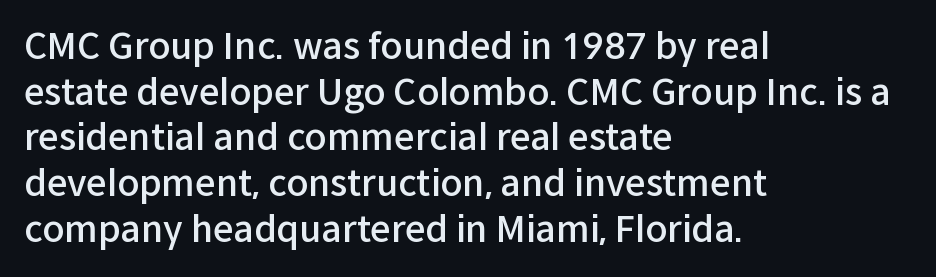
{"serif": "no", "italic": "no", "bold": "semi", "weight": "semibold", "width": "normal", "stroke_contrast": "low", "x_height": "medium", "monospaced": "no", "underline": "no", "align": "left", "line_spacing": "normal", "line_spacing_ratio": 1.27, "letter_spacing": "normal", "letter_spacing_em": 0.0, "glyph_px": 36}
